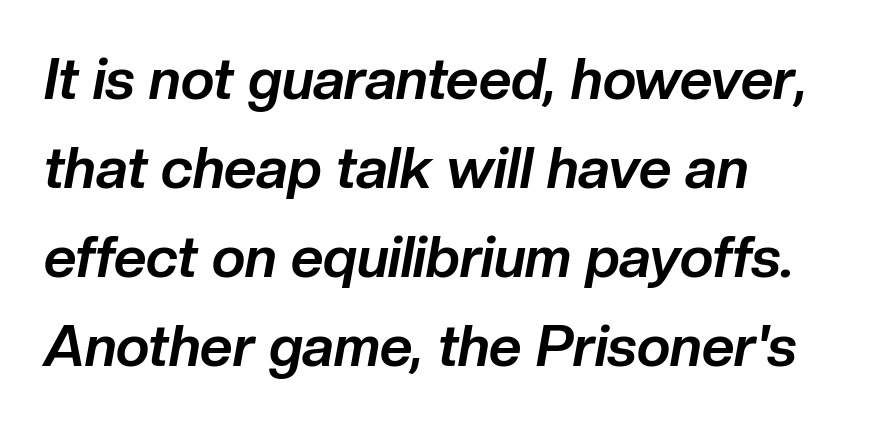
Proportional: the letters do not fall into vertical columns. Is the type slanted? Yes — the strokes lean at a clear angle. Typeset ragged right — the left edge is the straight one. Bold? Absolutely — the strokes are thick and heavy. In terms of letterspacing, this is plain default setting. The glyphs are unaccompanied by any horizontal stroke below them.
